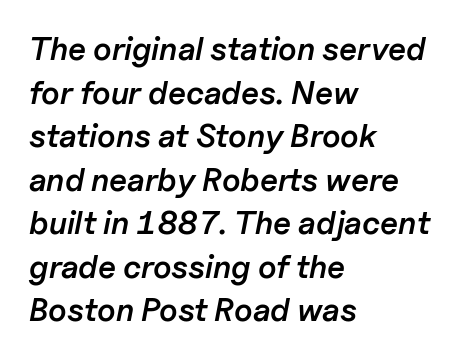
The image shows 32 px semibold type, italic (leaning right); set left-aligned, normal line spacing (1.36x), normal letter spacing, not underlined; low stroke contrast and a medium x-height.
